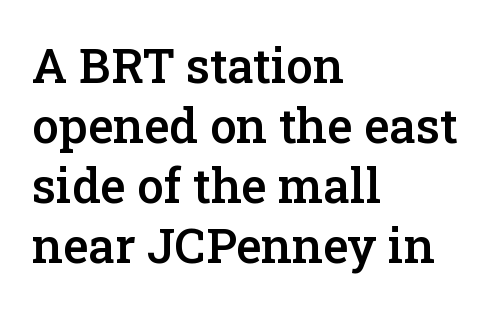
Left-aligned paragraph, ragged on the right. The letters advance in unequal steps, a hallmark of proportional type. The lines sit at an ordinary, default distance from one another. No italicization has been applied; the sample stays upright. Each glyph is drawn with semibold strokes, heavier than normal yet not fully bold.
